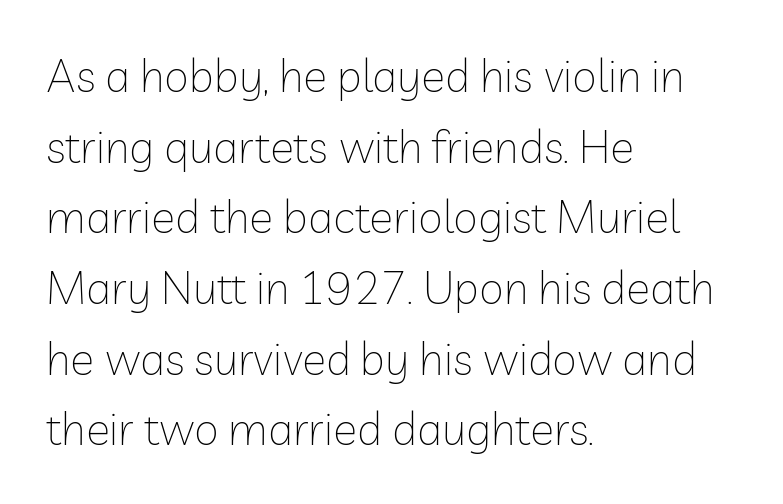
The image shows 45 px thin sans-serif type, upright; set left-aligned, normal line spacing (1.57x), normal letter spacing, not underlined; low stroke contrast and a medium x-height.
